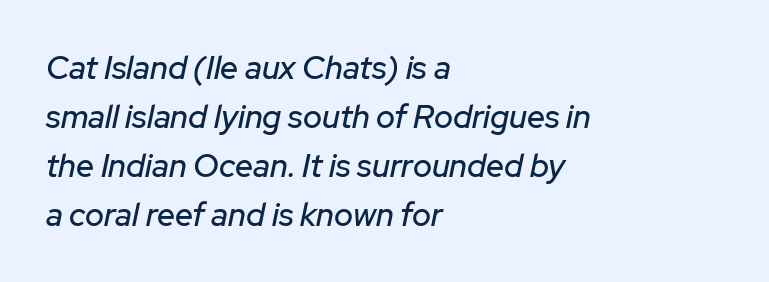
{"italic": "yes", "lean": "right", "slant_degrees": 12, "width": "normal", "stroke_contrast": "low", "x_height": "medium", "monospaced": "no", "underline": "no", "align": "left", "line_spacing": "normal", "line_spacing_ratio": 1.53, "letter_spacing": "normal", "letter_spacing_em": 0.0, "glyph_px": 32}
